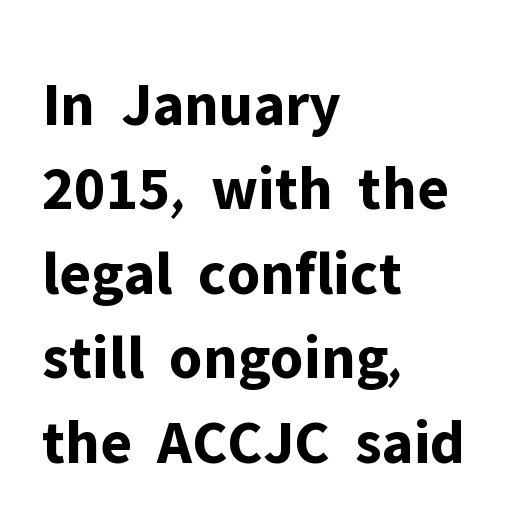
The font's upright variant was chosen for this text. The space directly below the letters is spotless. The letters are bold, with thick, heavy strokes. Compared with typical paragraphs, the rows here are spaced about the same.
